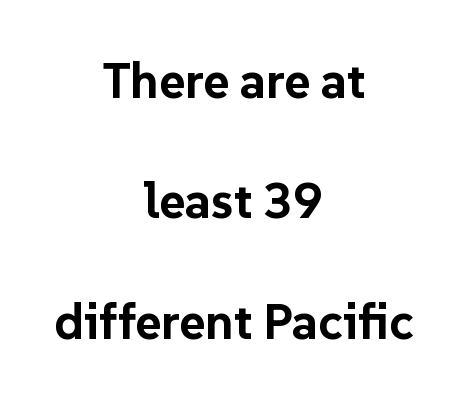
{"serif": "no", "italic": "no", "bold": "yes", "weight": "bold", "width": "normal", "stroke_contrast": "low", "x_height": "medium", "monospaced": "no", "underline": "no", "align": "center", "line_spacing": "loose", "line_spacing_ratio": 2.41, "letter_spacing": "normal", "letter_spacing_em": 0.0, "glyph_px": 50}
